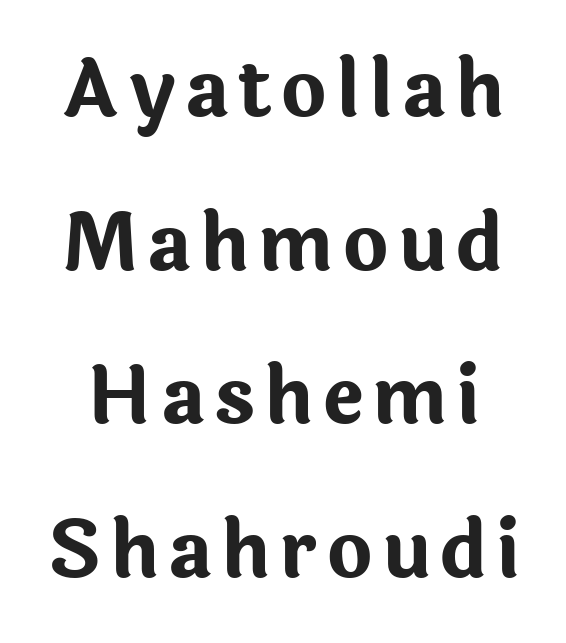
The image shows 78 px bold sans-serif type, upright; set loose line spacing (1.97x), not underlined; low stroke contrast and a medium x-height.
